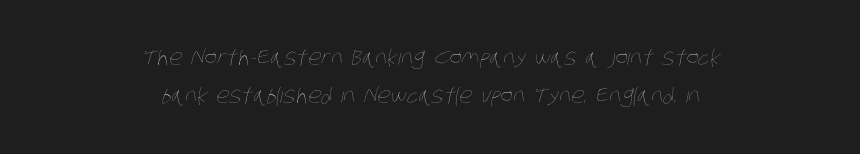
Q: Is the text bold? A: No.
Q: Is the text underlined? A: No.
Q: How is the paragraph aligned? A: Centered.
Q: Is the spacing between letters normal or unusually wide? A: Normal.
